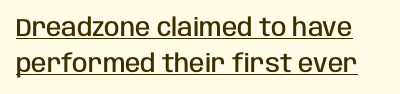
Leading matches the norm, producing a regular column. This is moderately heavy type, rendered in semibold. This rendering features underlined lettering. The gaps between neighbouring characters are ordinary and unremarkable. Posture: vertical.
